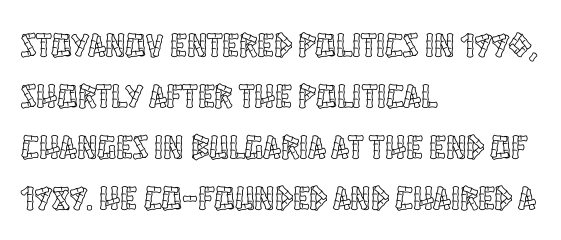
The type sits square on the baseline with zero lean. The line-height multiplier appears to be the usual default. The horizontal fit of the characters is conventional and even. Which margin do the lines hug? The left one — the right edge is uneven.
